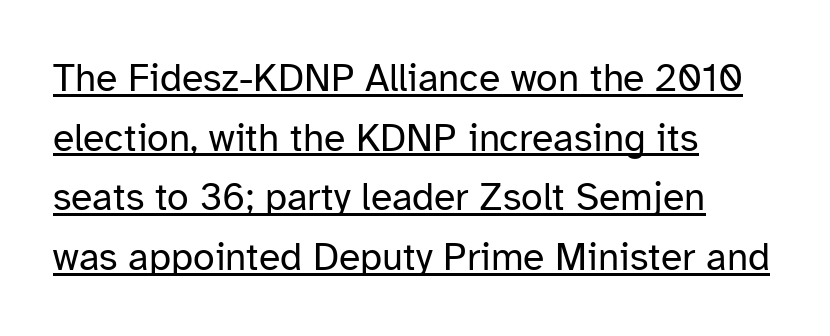
{"serif": "no", "italic": "no", "bold": "no", "weight": "regular", "width": "normal", "stroke_contrast": "low", "x_height": "medium", "monospaced": "no", "underline": "yes", "align": "left", "line_spacing": "normal", "line_spacing_ratio": 1.53, "letter_spacing": "normal", "letter_spacing_em": 0.0, "glyph_px": 39}
